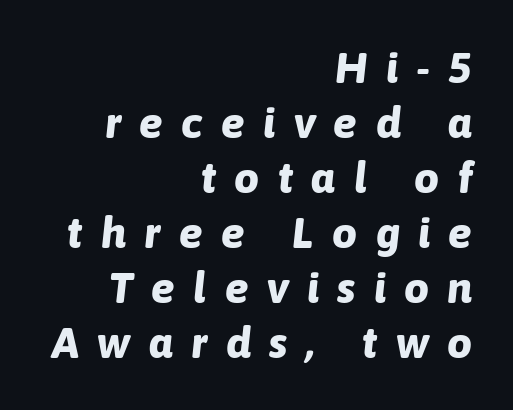
The image shows 44 px bold type, italic (leaning right); set right-aligned, normal line spacing (1.25x), unusually wide letter spacing (+0.42 em), not underlined; low stroke contrast and a medium x-height.
